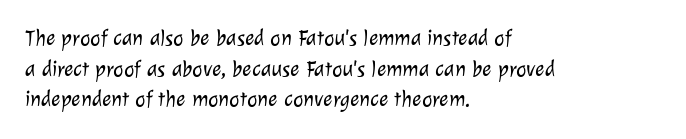
The letters sit at their default tracking, neither squeezed nor spread. Check under the words: just untouched page. The characters are drawn with everyday or finer stroke widths. A typesetter would call this leading conventional body-copy spacing.
